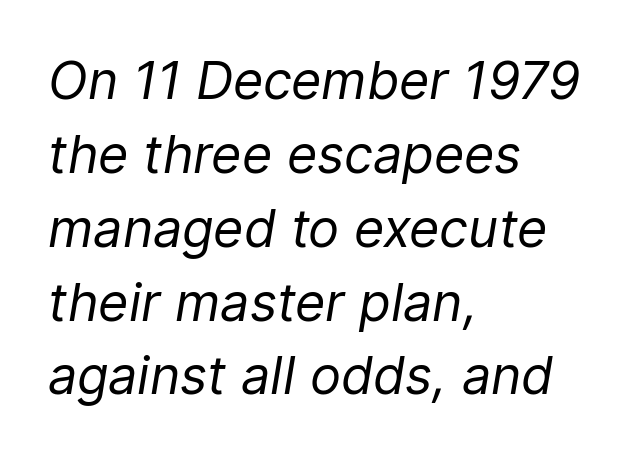
Q: Is the text bold? A: No.
Q: Is the text italic (slanted)? A: Yes, it leans right by about 9 degrees.
Q: Is the text underlined? A: No.
Q: How is the paragraph aligned? A: Left-aligned.
Q: Is the spacing between letters normal or unusually wide? A: Normal.
Q: Is the spacing between lines tight, normal or loose? A: Normal.
Q: Width (condensed, normal, or wide)? A: Normal.
Q: Stroke contrast? A: Low.
Q: x-height? A: Medium.
Q: Monospaced? A: No.
